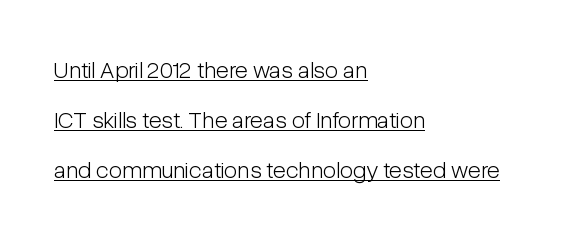
{"italic": "no", "bold": "no", "underline": "yes", "align": "left", "line_spacing": "loose", "line_spacing_ratio": 2.08, "letter_spacing": "normal", "letter_spacing_em": 0.0, "glyph_px": 24}
